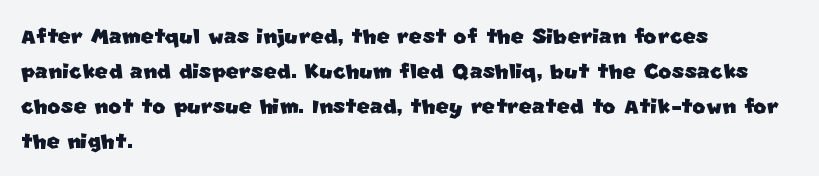
Q: Is the typeface a serif or a sans-serif typeface? A: Sans-serif.
Q: Is the text underlined? A: No.
Q: How is the paragraph aligned? A: Left-aligned.
Q: Is the spacing between letters normal or unusually wide? A: Normal.
Q: Is the spacing between lines tight, normal or loose? A: Normal.
Q: Width (condensed, normal, or wide)? A: Normal.
Q: Stroke contrast? A: Low.
Q: x-height? A: Large.
Q: Monospaced? A: No.
